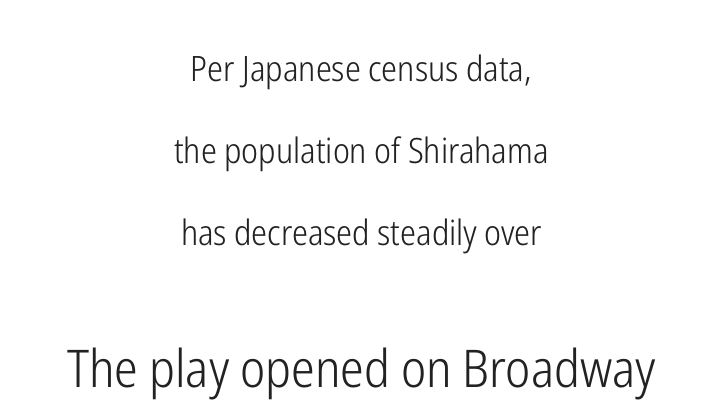
Q: Is the text bold? A: No.
Q: Is the text italic (slanted)? A: No, it is upright.
Q: Is the typeface a serif or a sans-serif typeface? A: Sans-serif.
Q: Is the text underlined? A: No.
Q: How is the paragraph aligned? A: Centered.
Q: Is the spacing between letters normal or unusually wide? A: Normal.
Q: Is the spacing between lines tight, normal or loose? A: Loose.
Q: Which block of text is set in a larger size, the first (top) or the second (bottom)? A: The second (bottom) one.
Q: Width (condensed, normal, or wide)? A: Condensed.
Q: Stroke contrast? A: Low.
Q: x-height? A: Medium.
Q: Monospaced? A: No.
